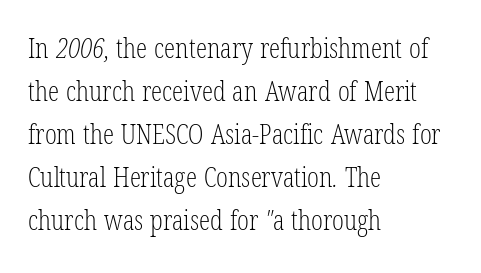
{"serif": "yes", "bold": "no", "weight": "light", "width": "condensed", "stroke_contrast": "low", "x_height": "medium", "monospaced": "no", "underline": "no", "align": "left", "line_spacing": "normal", "line_spacing_ratio": 1.54, "letter_spacing": "normal", "letter_spacing_em": 0.0, "glyph_px": 28}
